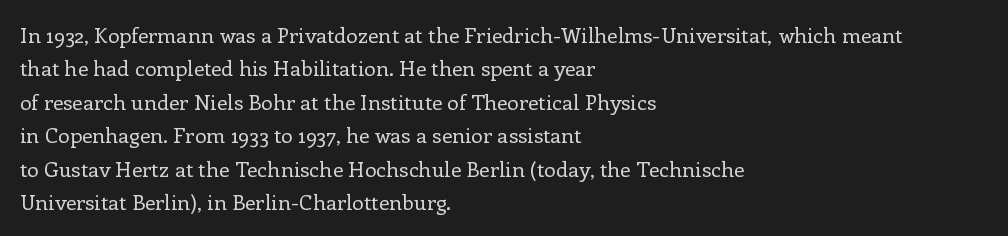
{"italic": "no", "bold": "no", "underline": "no", "align": "left", "line_spacing": "normal", "line_spacing_ratio": 1.59, "letter_spacing": "normal", "letter_spacing_em": 0.0, "glyph_px": 21}
